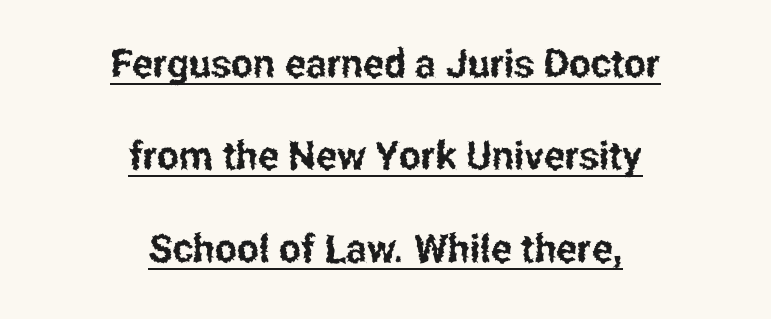
{"serif": "no", "italic": "no", "width": "condensed", "stroke_contrast": "low", "x_height": "medium", "monospaced": "no", "underline": "yes", "align": "center", "line_spacing": "loose", "line_spacing_ratio": 2.37, "letter_spacing": "normal", "letter_spacing_em": 0.0, "glyph_px": 39}
